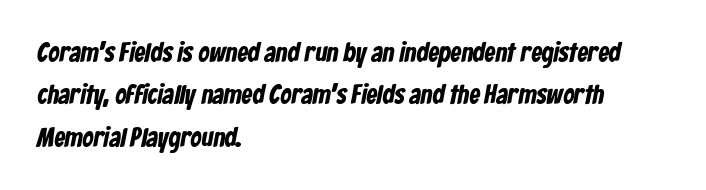
{"bold": "yes", "underline": "no", "align": "left", "line_spacing": "normal", "line_spacing_ratio": 1.57, "letter_spacing": "normal", "letter_spacing_em": 0.0, "glyph_px": 27}
